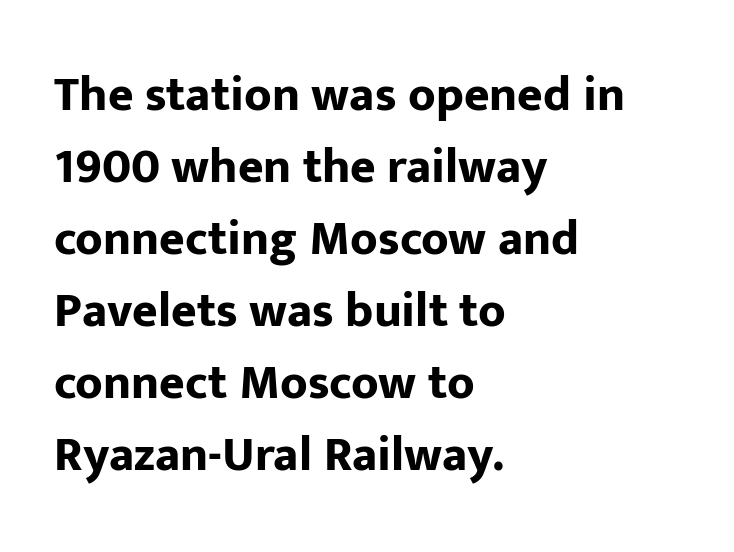
Q: Is the text bold? A: Yes.
Q: Is the text italic (slanted)? A: No, it is upright.
Q: Is the typeface a serif or a sans-serif typeface? A: Sans-serif.
Q: Is the text underlined? A: No.
Q: How is the paragraph aligned? A: Left-aligned.
Q: Is the spacing between letters normal or unusually wide? A: Normal.
Q: Is the spacing between lines tight, normal or loose? A: Normal.
Q: Width (condensed, normal, or wide)? A: Normal.
Q: Stroke contrast? A: Low.
Q: x-height? A: Medium.
Q: Monospaced? A: No.
